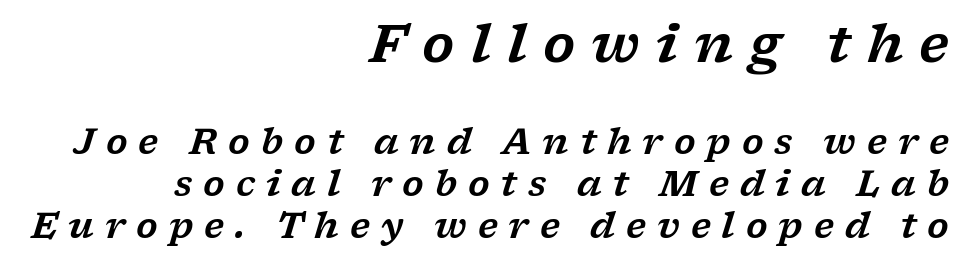
The image shows 52 px wide serif type, italic (leaning right); set right-aligned, line spacing 1.21x, unusually wide letter spacing (+0.31 em), not underlined; the first (top) block is 1.49x larger; low stroke contrast and a medium x-height.
